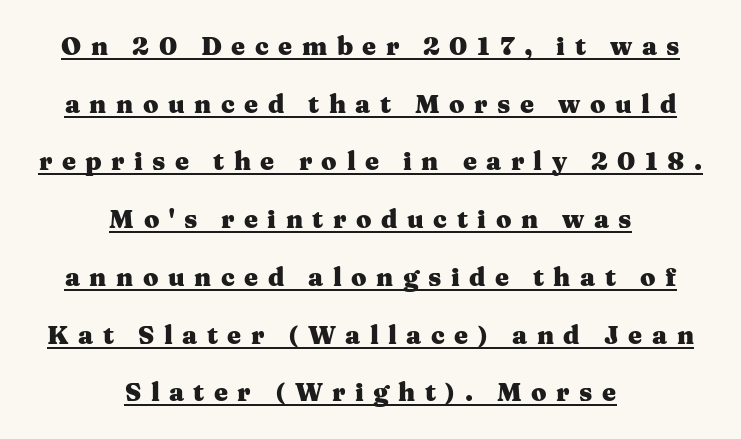
The image shows 25 px bold type, upright; set centered, loose line spacing (2.31x), unusually wide letter spacing (+0.38 em), underlined.
